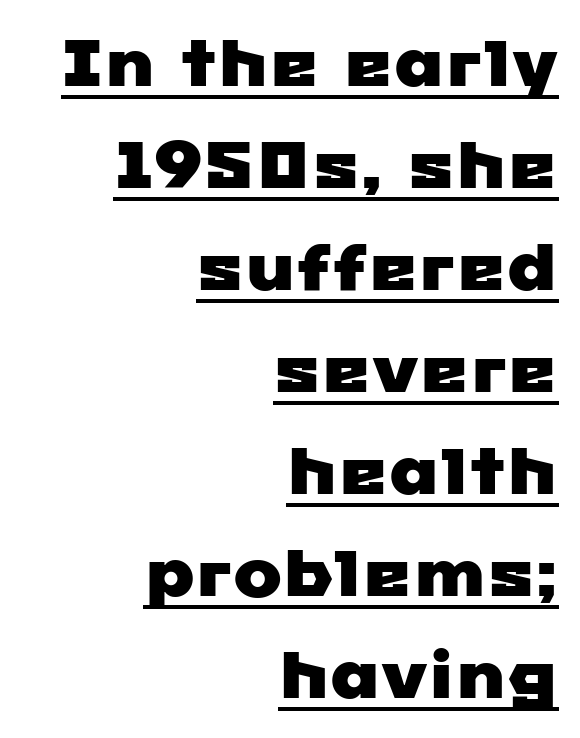
{"serif": "no", "width": "wide", "stroke_contrast": "low", "x_height": "medium", "monospaced": "no", "underline": "yes", "align": "right", "line_spacing": "normal", "line_spacing_ratio": 1.57, "letter_spacing": "normal", "letter_spacing_em": 0.0, "glyph_px": 65}
